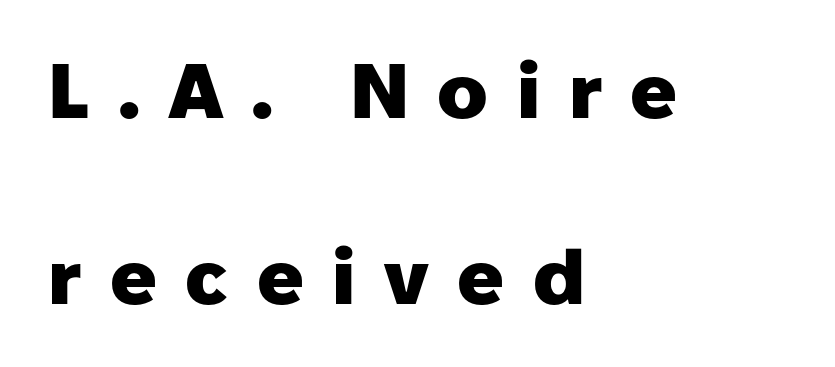
Spacing verdict: proportional, widths tailored to each character. Heavy-handed strokes throughout: this text is bold. In CSS terms this would be text-align: left. Airy leading. Check the space under the baseline: it is left empty. You can tell from the bare stems that sans-serif type was used.
